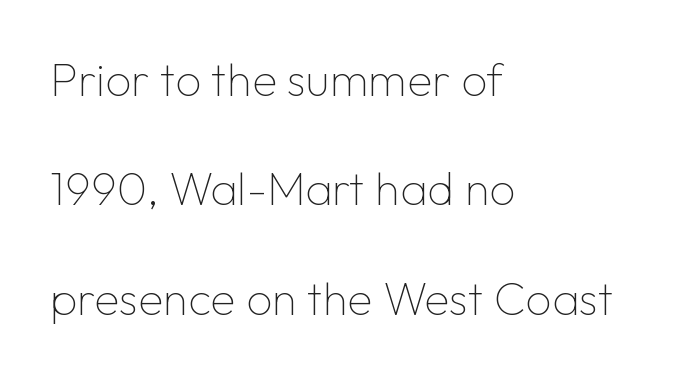
Q: Is the text bold? A: No.
Q: Is the text italic (slanted)? A: No, it is upright.
Q: Is the typeface a serif or a sans-serif typeface? A: Sans-serif.
Q: Is the text underlined? A: No.
Q: How is the paragraph aligned? A: Left-aligned.
Q: Is the spacing between letters normal or unusually wide? A: Normal.
Q: Is the spacing between lines tight, normal or loose? A: Loose.
Q: Width (condensed, normal, or wide)? A: Normal.
Q: Stroke contrast? A: Low.
Q: x-height? A: Medium.
Q: Monospaced? A: No.
